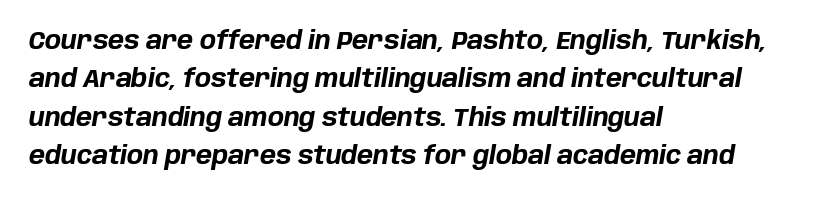
The image shows 24 px bold type, italic (leaning right); set left-aligned, normal line spacing (1.6x), normal letter spacing, not underlined.
